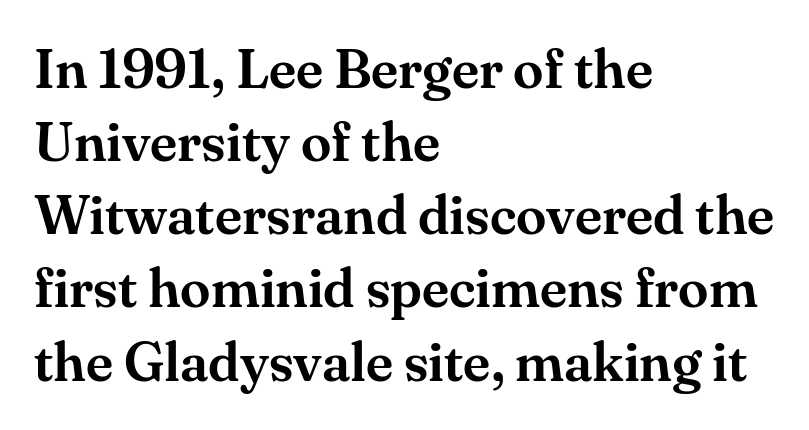
The letters advance in unequal steps, a hallmark of proportional type. The letters stand upright; this is a roman face. Letter spacing: default. Descender tails drop into unmarked territory. The letters carry serifs — small finishing strokes at the ends of their stems.
